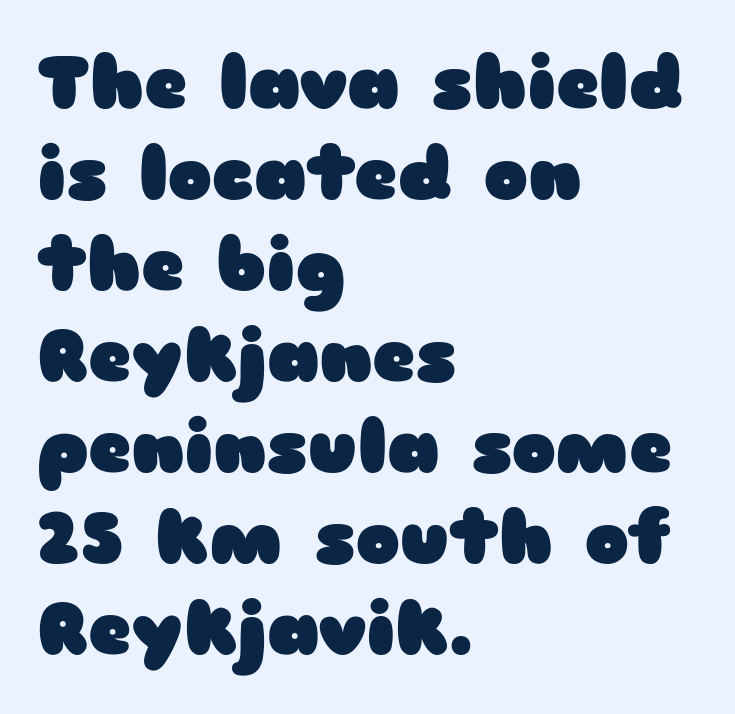
The image shows 74 px heavy, wide sans-serif type, upright; set left-aligned, line spacing 1.23x, normal letter spacing, not underlined; low stroke contrast and a medium x-height.
